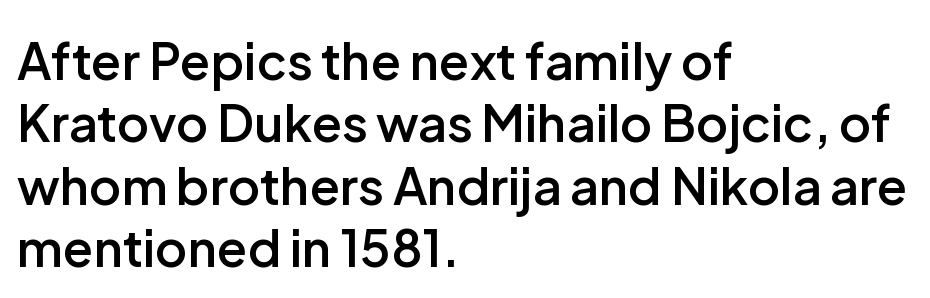
The image shows 50 px semibold sans-serif type, upright; set left-aligned, normal line spacing (1.25x), normal letter spacing, not underlined; low stroke contrast and a medium x-height.
